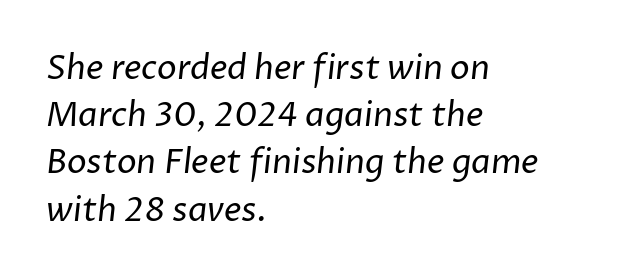
Nobody drew a line under any word here. No extra tracking has been applied to these lines. Stems and bowls with no extra thickness — not bold. All the whitespace from short lines collects on the right.
